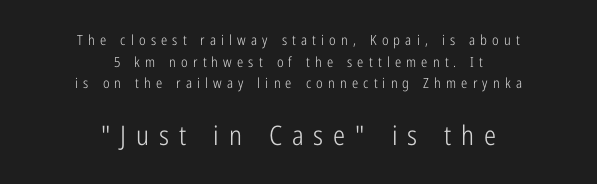
Q: Is the text bold? A: No.
Q: Is the text italic (slanted)? A: No, it is upright.
Q: Is the text underlined? A: No.
Q: How is the paragraph aligned? A: Centered.
Q: Is the spacing between letters normal or unusually wide? A: Unusually wide.
Q: Is the spacing between lines tight, normal or loose? A: Normal.
Q: Which block of text is set in a larger size, the first (top) or the second (bottom)? A: The second (bottom) one.
